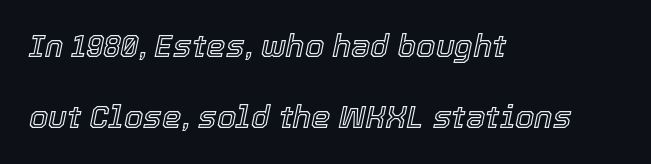
The image shows 31 px text type, italic (leaning right); set left-aligned, loose line spacing (2.28x), normal letter spacing, not underlined; a medium x-height.
